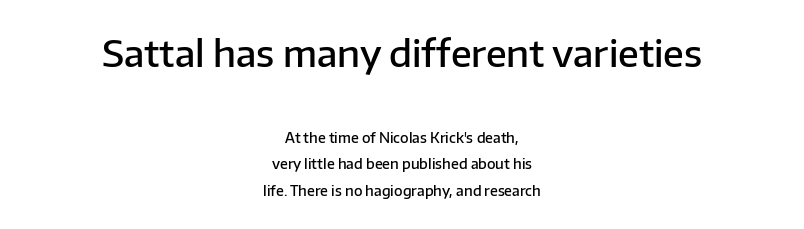
No feet cap the strokes, marking this as sans-serif type. The rendering keeps characters at their native spacing. In terms of leading, this rendering errs on the spacious side. Both edges are ragged and mirror each other, which tells us the setting is centered.
